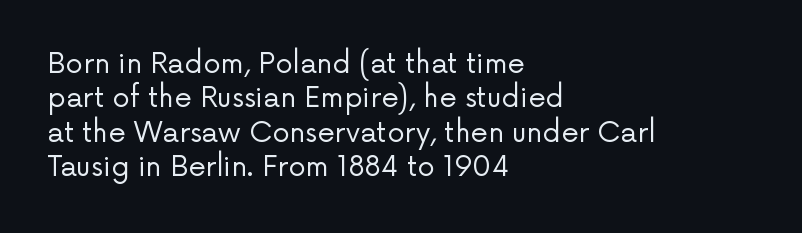
The image shows 28 px regular-weight sans-serif type, upright; set left-aligned, line spacing 1.23x, normal letter spacing, not underlined; low stroke contrast and a medium x-height.
